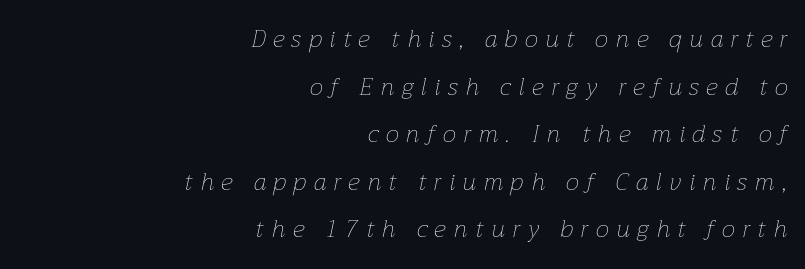
{"italic": "yes", "lean": "right", "slant_degrees": 12, "bold": "no", "underline": "no", "align": "right", "line_spacing": "loose", "line_spacing_ratio": 1.98, "letter_spacing": "wide", "letter_spacing_em": 0.32, "glyph_px": 24}
